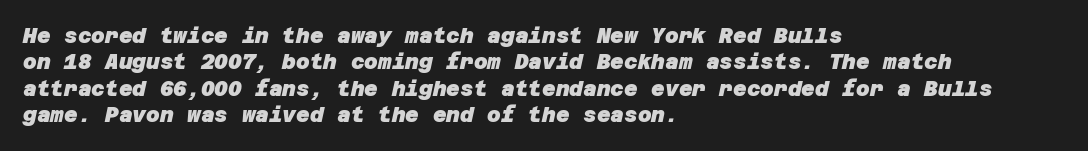
The paragraph shown leans on its left margin. Nobody touched the tracking dial on this one. Whoever set this chose a conventional vertical rhythm. Descender tails drop into unmarked territory.
